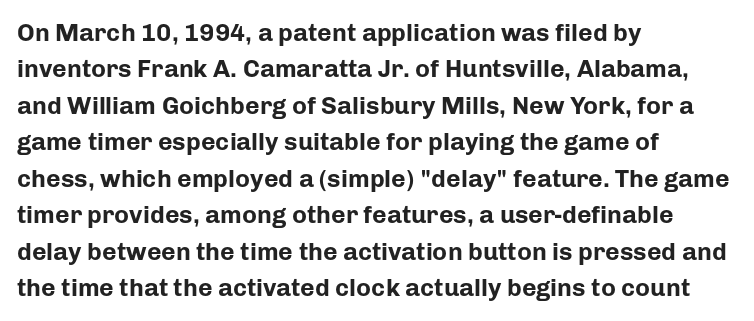
The letters are bold, with thick, heavy strokes. If you measured baseline to baseline, you'd find a middling distance. Posture: straight, roman, zero tilt. No word sits above an underline.
